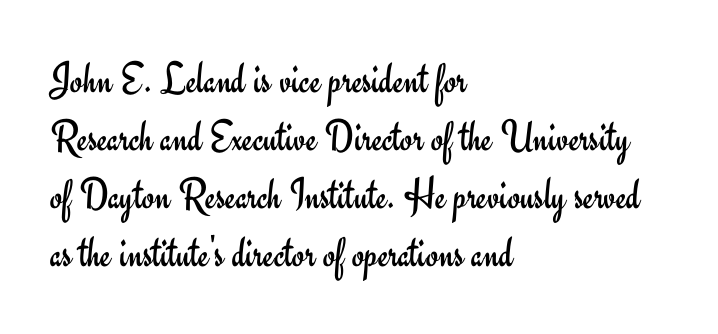
Q: Is the text bold? A: No.
Q: Is the text italic (slanted)? A: Yes.
Q: Is the typeface a serif or a sans-serif typeface? A: Sans-serif.
Q: Is the text underlined? A: No.
Q: How is the paragraph aligned? A: Left-aligned.
Q: Is the spacing between letters normal or unusually wide? A: Normal.
Q: Is the spacing between lines tight, normal or loose? A: Normal.
Q: Width (condensed, normal, or wide)? A: Normal.
Q: Stroke contrast? A: Low.
Q: x-height? A: Small.
Q: Monospaced? A: No.
